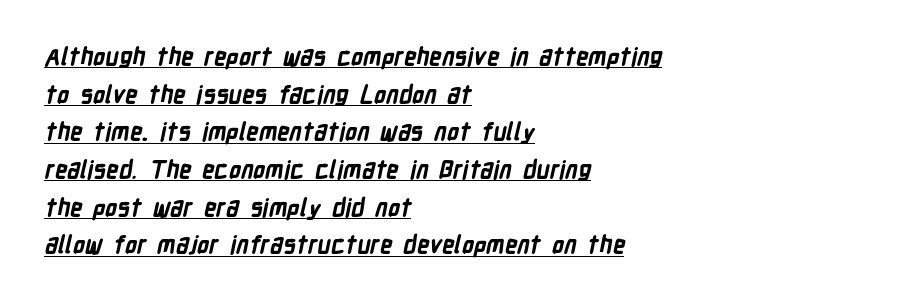
{"bold": "yes", "underline": "yes", "align": "left", "line_spacing": "normal", "line_spacing_ratio": 1.57, "letter_spacing": "normal", "letter_spacing_em": 0.0, "glyph_px": 24}
